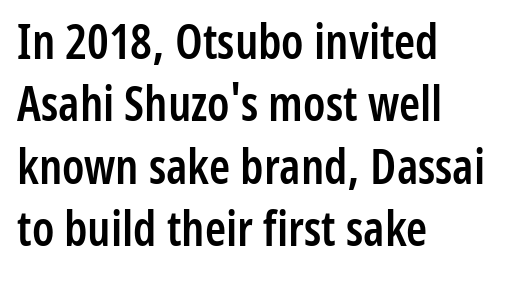
The image shows 48 px semibold, condensed sans-serif type, upright; set left-aligned, normal line spacing (1.3x), normal letter spacing, not underlined; low stroke contrast and a medium x-height.
